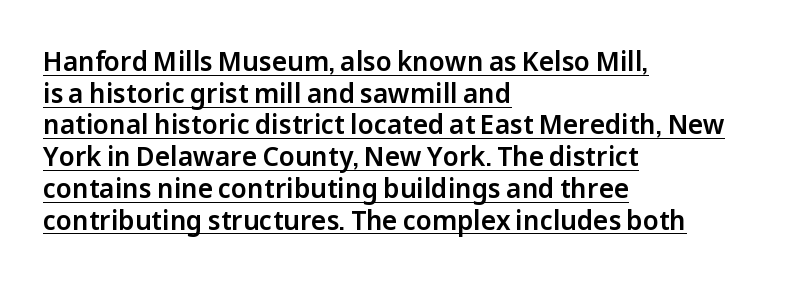
The image shows 26 px text type, upright; set left-aligned, line spacing 1.22x, normal letter spacing, underlined.
